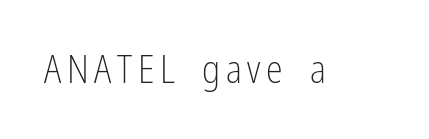
{"serif": "no", "italic": "no", "bold": "no", "weight": "light", "width": "condensed", "stroke_contrast": "low", "x_height": "medium", "monospaced": "no", "underline": "no", "glyph_px": 38}
